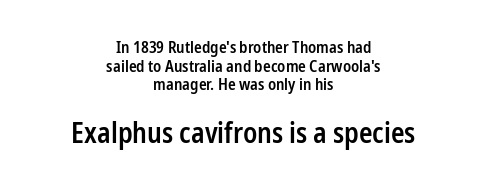
Q: Is the text bold? A: Semi-bold.
Q: Is the text italic (slanted)? A: No, it is upright.
Q: Is the typeface a serif or a sans-serif typeface? A: Sans-serif.
Q: Is the text underlined? A: No.
Q: How is the paragraph aligned? A: Centered.
Q: Is the spacing between letters normal or unusually wide? A: Normal.
Q: Which block of text is set in a larger size, the first (top) or the second (bottom)? A: The second (bottom) one.
Q: Width (condensed, normal, or wide)? A: Condensed.
Q: Stroke contrast? A: Low.
Q: x-height? A: Medium.
Q: Monospaced? A: No.
